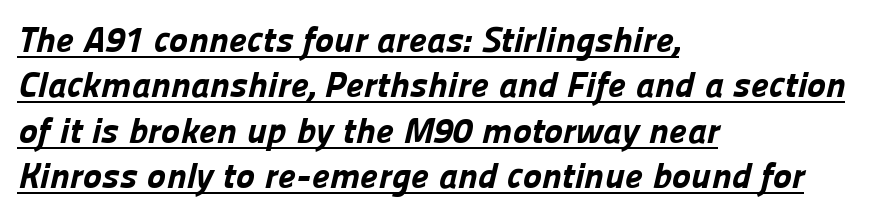
{"serif": "no", "bold": "yes", "weight": "bold", "width": "normal", "stroke_contrast": "low", "x_height": "medium", "monospaced": "no", "underline": "yes", "align": "left", "line_spacing": "normal", "line_spacing_ratio": 1.26, "letter_spacing": "normal", "letter_spacing_em": 0.0, "glyph_px": 36}
